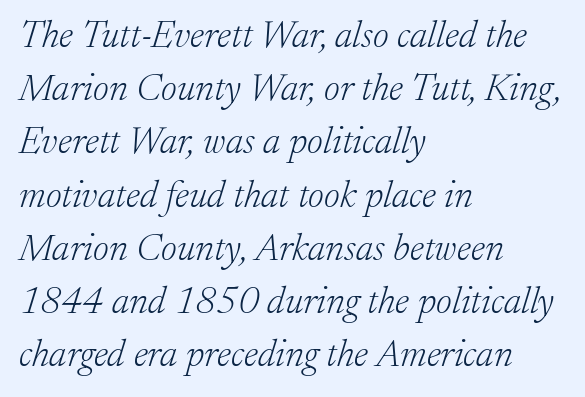
This rendering features lettering with no underline. Is the type heavy? It reads as light-to-regular instead. The axis of the letterforms is tilted away from vertical. Between one letter and the next there's only the usual sliver of space. The face used here is proportionally spaced, like ordinary book or web type.
